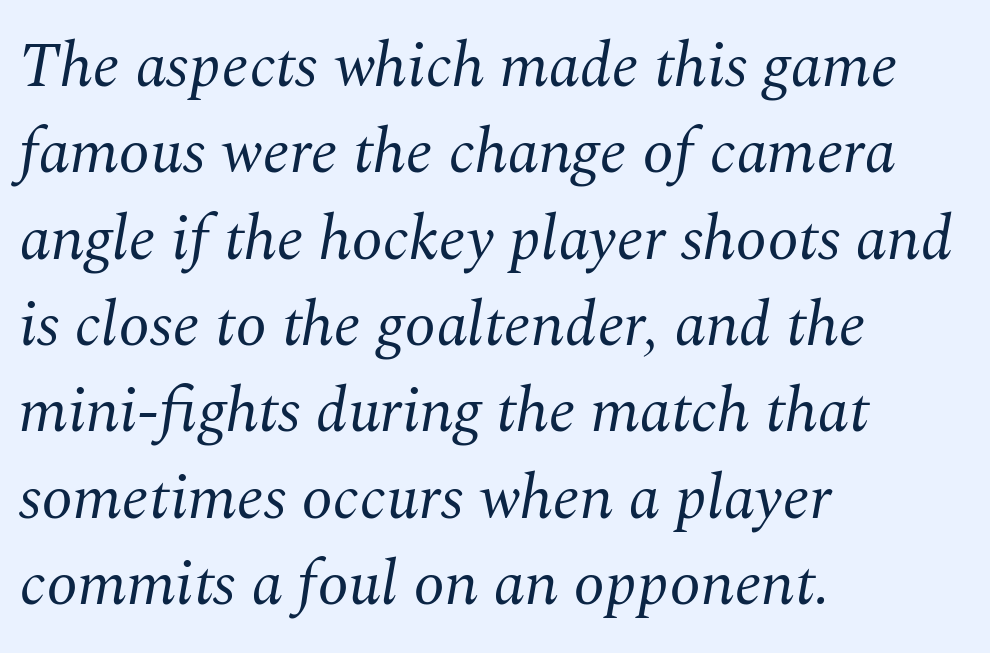
The image shows 63 px regular-weight serif type, italic (leaning right); set left-aligned, normal line spacing (1.37x), normal letter spacing, not underlined; medium stroke contrast and a medium x-height.
